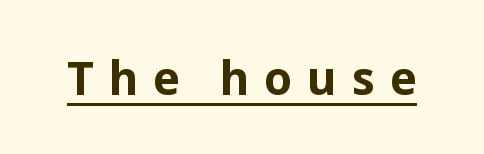
Note the varied advance widths — an 'i' is clearly narrower than an 'm'. Stroke thickness is high; the sample reads as a true bold. Are there feet on the stems? There aren't — it's a sans. The string is rendered with underlining switched on. Honestly, the letter spacing is so wide it's the main thing you notice.
